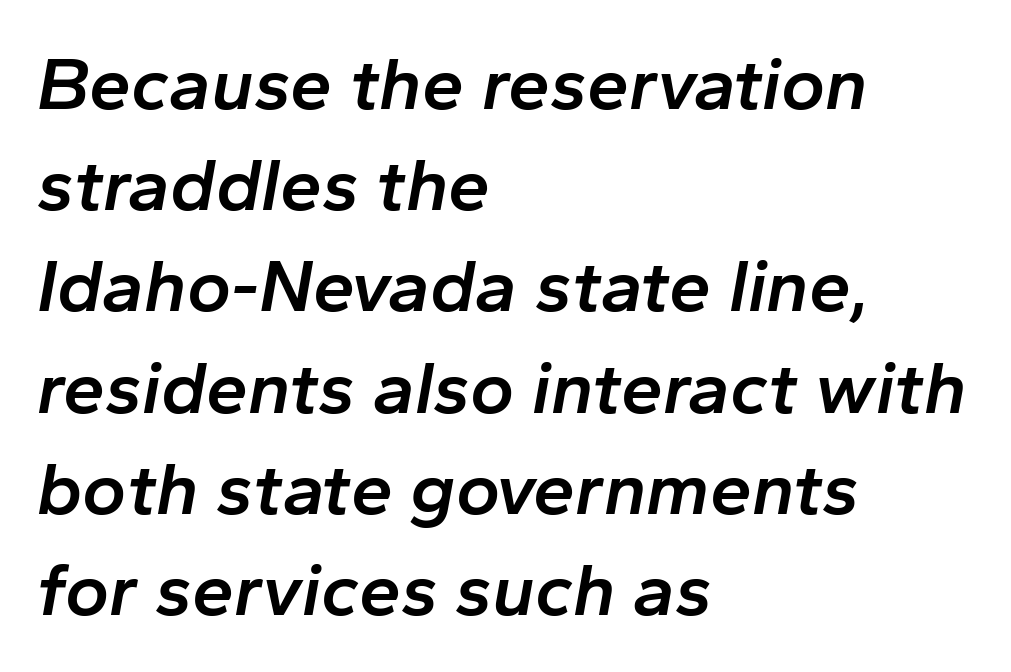
Each glyph is drawn with semibold strokes, heavier than normal yet not fully bold. A typesetter would call this proportional, since set widths differ per character. The specimen omits any rule beneath the text block's lines. Visually the block forms a straight wall on the left and a jagged coastline on the right. In terms of leading, this rendering sits right in the middle. A typesetter would call this zero additional tracking.
